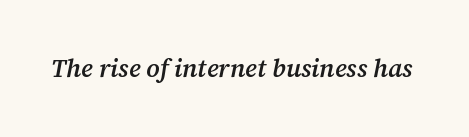
Q: Is the text bold? A: Semi-bold.
Q: Is the text italic (slanted)? A: Yes, it leans right by about 12 degrees.
Q: Is the text underlined? A: No.
Q: Is the spacing between letters normal or unusually wide? A: Normal.
